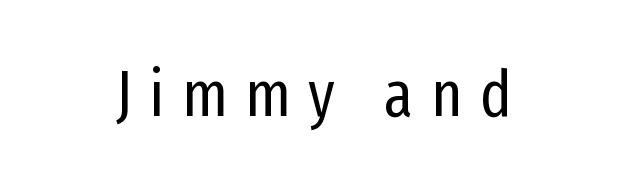
Q: Is the text bold? A: No.
Q: Is the text italic (slanted)? A: No, it is upright.
Q: Is the typeface a serif or a sans-serif typeface? A: Sans-serif.
Q: Is the text underlined? A: No.
Q: Is the spacing between letters normal or unusually wide? A: Unusually wide.
Q: Width (condensed, normal, or wide)? A: Condensed.
Q: Stroke contrast? A: Low.
Q: x-height? A: Medium.
Q: Monospaced? A: No.
